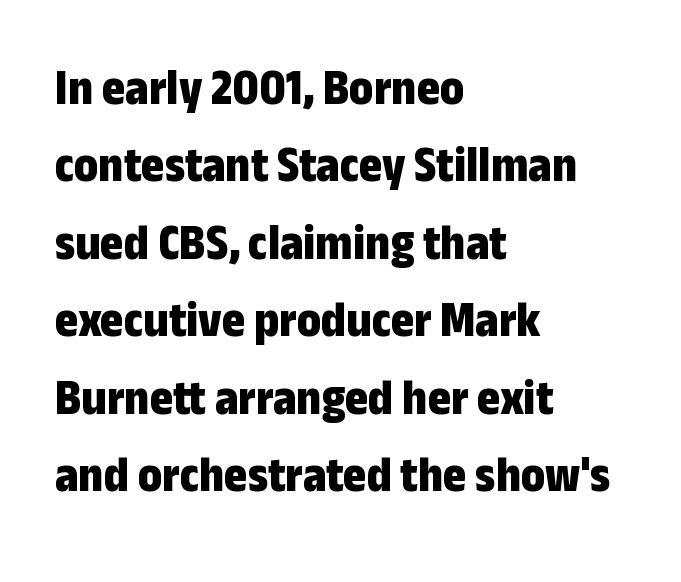
The designer went with a sans here, leaving each stem footless. The setting favours the left margin, as ordinary paragraphs usually do. The strip under each line holds only bare page. Its strokes are broad and dark, the hallmark of bold type. Notice how descenders clear the ascenders below comfortably — that's standard leading. When letters stand straight like this, we call the style roman or upright.
